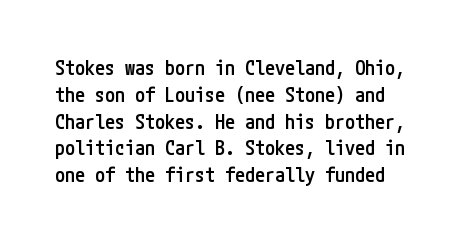
{"italic": "no", "bold": "semi", "underline": "no", "line_spacing": "normal", "line_spacing_ratio": 1.34, "letter_spacing": "normal", "letter_spacing_em": 0.0, "glyph_px": 20}
